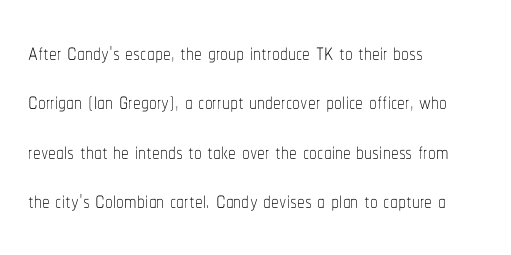
Q: Is the text bold? A: No.
Q: Is the text italic (slanted)? A: No, it is upright.
Q: Is the text underlined? A: No.
Q: How is the paragraph aligned? A: Left-aligned.
Q: Is the spacing between letters normal or unusually wide? A: Normal.
Q: Is the spacing between lines tight, normal or loose? A: Normal.
Q: Width (condensed, normal, or wide)? A: Condensed.
Q: Stroke contrast? A: Low.
Q: x-height? A: Medium.
Q: Monospaced? A: No.
